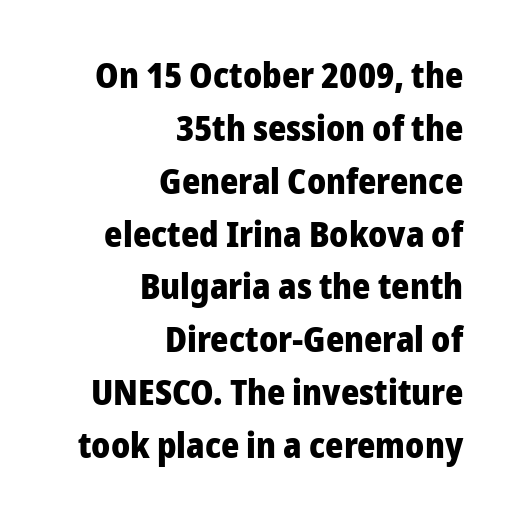
Q: Is the text bold? A: Yes.
Q: Is the text italic (slanted)? A: No, it is upright.
Q: Is the typeface a serif or a sans-serif typeface? A: Sans-serif.
Q: Is the text underlined? A: No.
Q: How is the paragraph aligned? A: Right-aligned.
Q: Is the spacing between letters normal or unusually wide? A: Normal.
Q: Is the spacing between lines tight, normal or loose? A: Normal.
Q: Width (condensed, normal, or wide)? A: Normal.
Q: Stroke contrast? A: Low.
Q: x-height? A: Medium.
Q: Monospaced? A: No.
